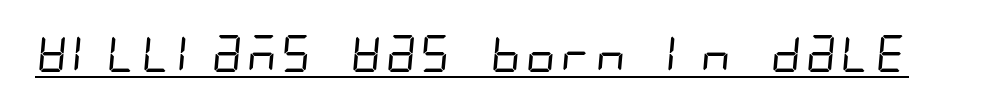
Students, note that the glyphs here touch the page at normal intervals. The type family on display is of the sans-serif kind. The cut favours lightness, reaching ordinary text weight at its darkest. A continuous stroke trails under the words, as in a hyperlink.
